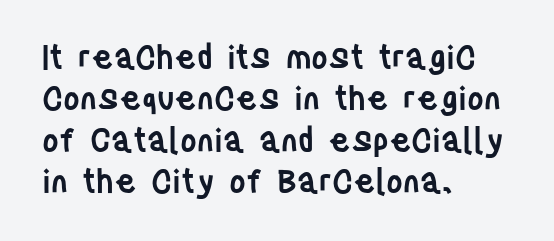
Q: Is the text bold? A: Semi-bold.
Q: Is the text italic (slanted)? A: No, it is upright.
Q: Is the typeface a serif or a sans-serif typeface? A: Sans-serif.
Q: Is the text underlined? A: No.
Q: How is the paragraph aligned? A: Left-aligned.
Q: Is the spacing between letters normal or unusually wide? A: Normal.
Q: Is the spacing between lines tight, normal or loose? A: Normal.
Q: Width (condensed, normal, or wide)? A: Condensed.
Q: Stroke contrast? A: Low.
Q: x-height? A: Large.
Q: Monospaced? A: No.
